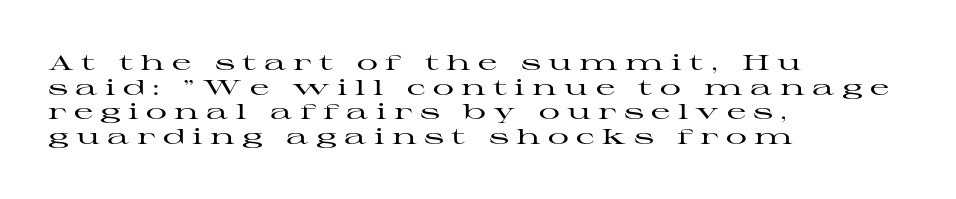
Q: Is the text italic (slanted)? A: No, it is upright.
Q: Is the text underlined? A: No.
Q: How is the paragraph aligned? A: Left-aligned.
Q: Is the spacing between letters normal or unusually wide? A: Unusually wide.
